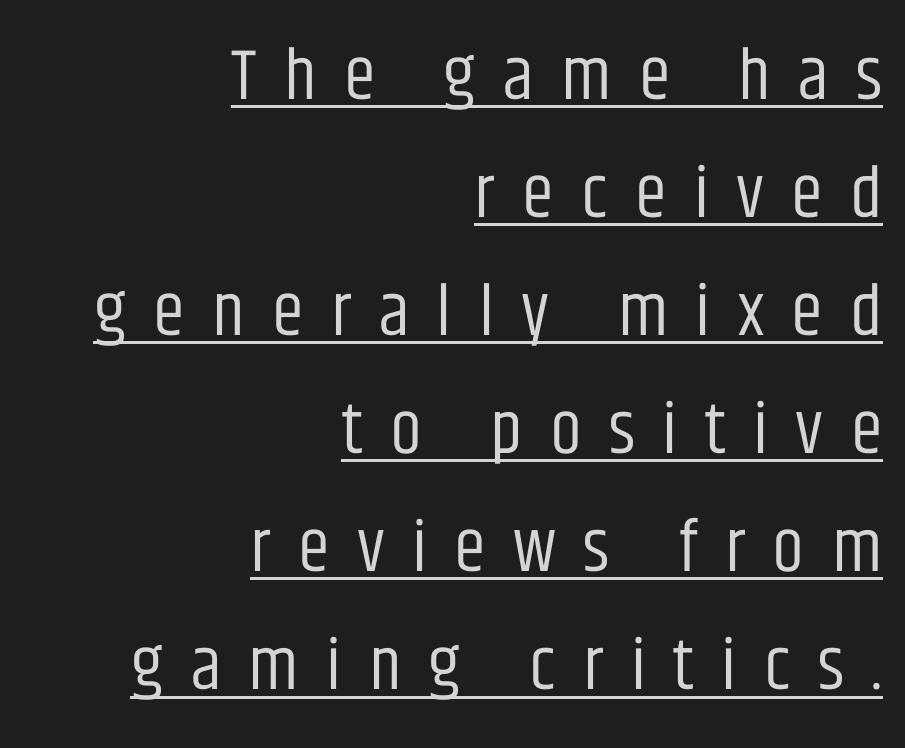
{"serif": "no", "italic": "no", "bold": "no", "weight": "regular", "width": "condensed", "stroke_contrast": "low", "x_height": "large", "monospaced": "no", "underline": "yes", "align": "right", "line_spacing": "normal", "line_spacing_ratio": 1.64, "letter_spacing": "wide", "letter_spacing_em": 0.38, "glyph_px": 72}
